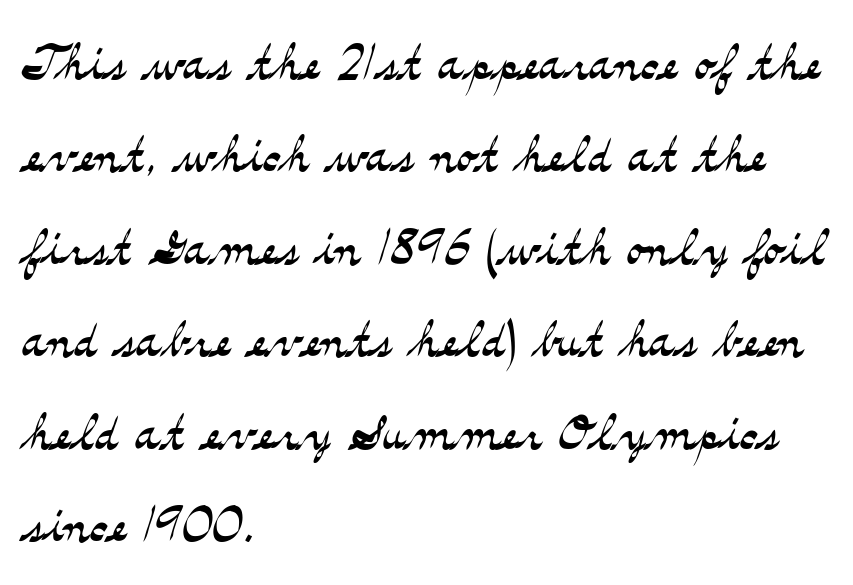
The image shows 67 px light, wide serif type; set left-aligned, normal line spacing (1.38x), normal letter spacing, not underlined; medium stroke contrast and a small x-height.
